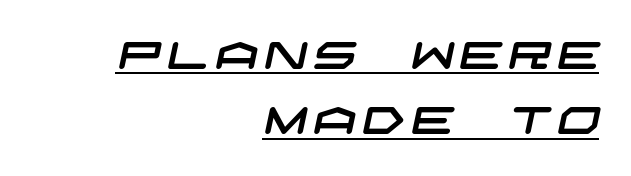
The image shows 38 px wide sans-serif type; set right-aligned, line spacing 1.72x, underlined; low stroke contrast and a large x-height.
